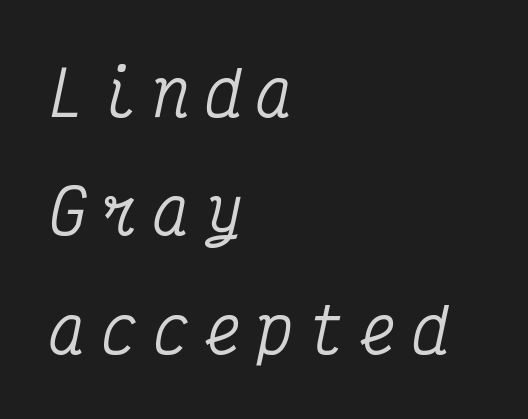
Substantial extra tracking has been applied to these lines. The axis of the letterforms is tilted away from vertical. Note: serifs present on the glyphs. The rendering uses typewriter-style spacing with identical character cells. Casual observation: everything's shoved over to the left.
